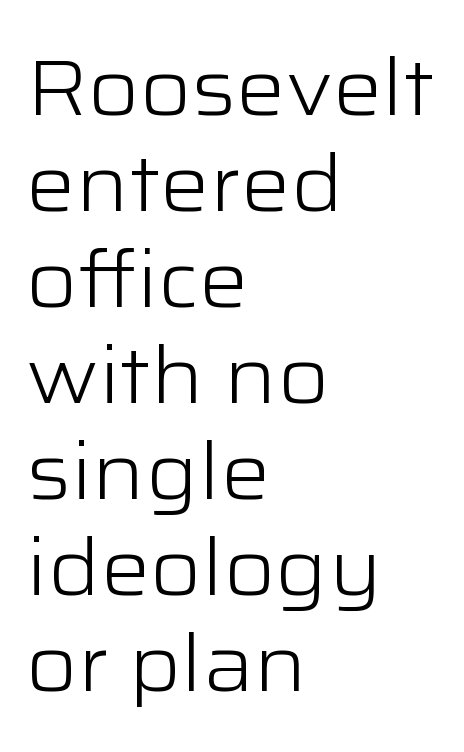
Q: Is the text bold? A: No.
Q: Is the text italic (slanted)? A: No, it is upright.
Q: Is the typeface a serif or a sans-serif typeface? A: Sans-serif.
Q: Is the text underlined? A: No.
Q: How is the paragraph aligned? A: Left-aligned.
Q: Is the spacing between letters normal or unusually wide? A: Normal.
Q: Width (condensed, normal, or wide)? A: Wide.
Q: Stroke contrast? A: Low.
Q: x-height? A: Medium.
Q: Monospaced? A: No.
